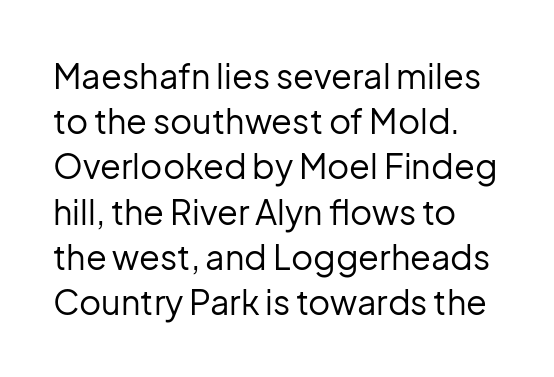
Q: Is the text bold? A: No.
Q: Is the text italic (slanted)? A: No, it is upright.
Q: Is the typeface a serif or a sans-serif typeface? A: Sans-serif.
Q: Is the text underlined? A: No.
Q: Is the spacing between letters normal or unusually wide? A: Normal.
Q: Is the spacing between lines tight, normal or loose? A: Normal.
Q: Width (condensed, normal, or wide)? A: Normal.
Q: Stroke contrast? A: Low.
Q: x-height? A: Medium.
Q: Monospaced? A: No.
